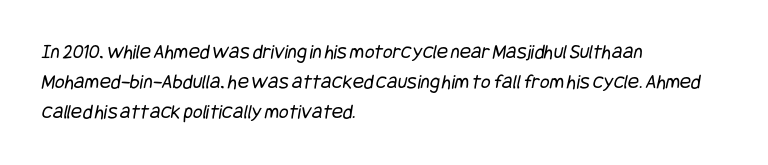
{"bold": "no", "underline": "no", "align": "left", "line_spacing": "normal", "line_spacing_ratio": 1.44, "letter_spacing": "normal", "letter_spacing_em": 0.0, "glyph_px": 21}
